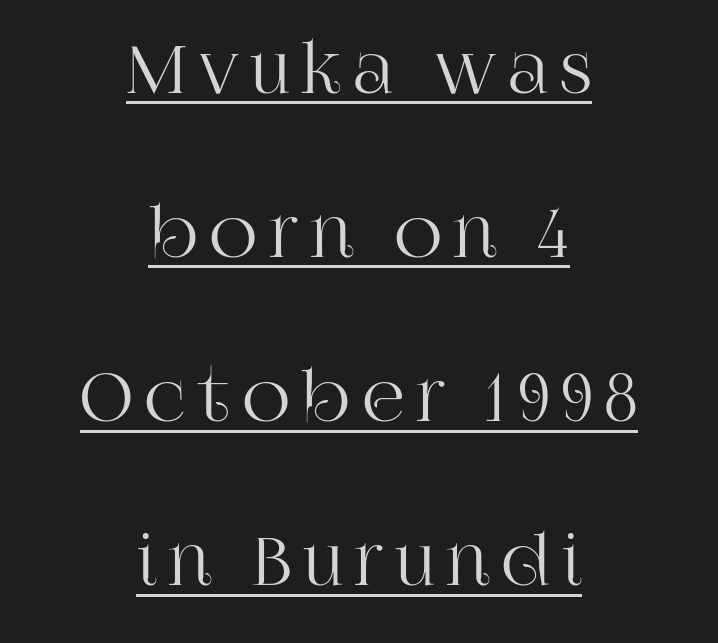
Teacher's note: observe the equal gaps on both sides — that is centered alignment. Students, observe the line beneath the letters — that is underlining. Style check: upright. Interline gaps are noticeably wide in this sample. Serif or sans? Serif — the stroke terminals have little feet.
